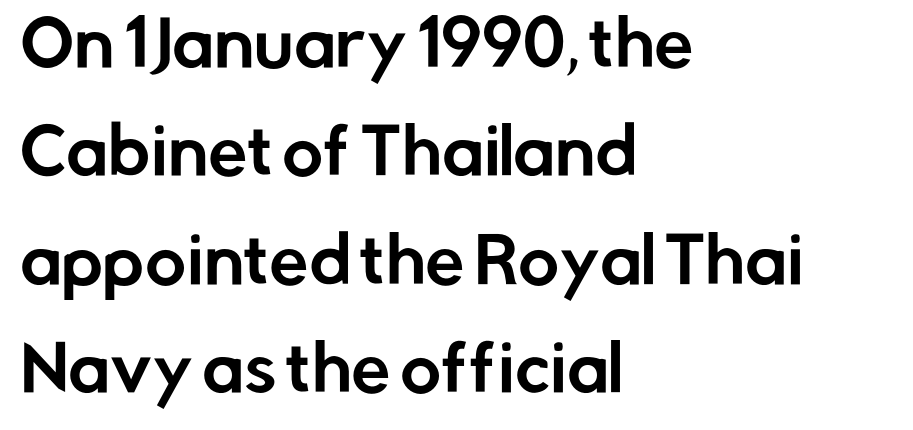
{"serif": "no", "italic": "no", "width": "normal", "stroke_contrast": "low", "x_height": "medium", "monospaced": "no", "underline": "no", "align": "left", "line_spacing_ratio": 1.72, "letter_spacing": "normal", "letter_spacing_em": 0.0, "glyph_px": 63}
